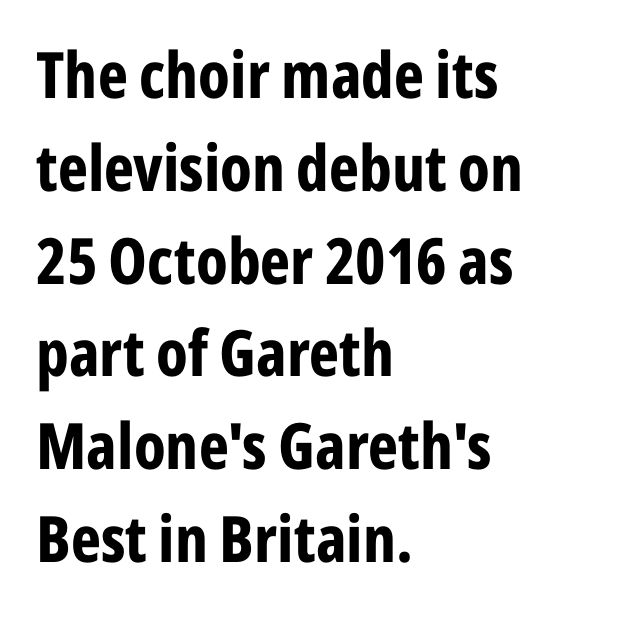
{"serif": "no", "italic": "no", "bold": "yes", "weight": "bold", "width": "condensed", "stroke_contrast": "low", "x_height": "medium", "monospaced": "no", "underline": "no", "align": "left", "line_spacing": "normal", "line_spacing_ratio": 1.45, "letter_spacing": "normal", "letter_spacing_em": 0.0, "glyph_px": 64}
